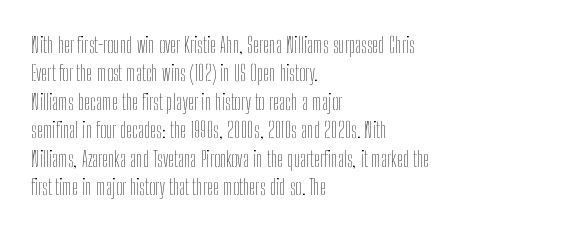
The image shows 22 px text type, upright; set left-aligned, normal line spacing (1.29x), normal letter spacing, not underlined.
